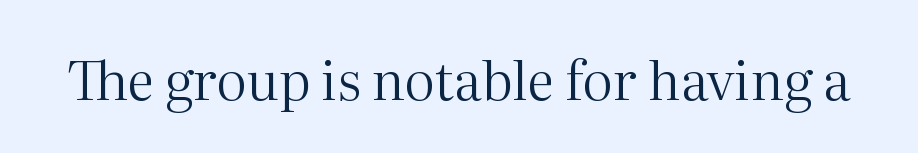
The image shows 54 px regular-weight serif type, upright; set normal letter spacing, not underlined; medium stroke contrast and a medium x-height.
